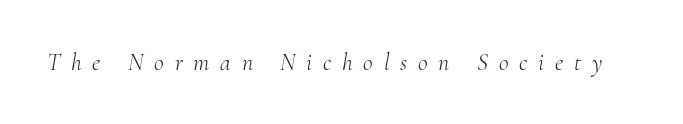
{"italic": "yes", "lean": "right", "slant_degrees": 10, "bold": "no", "underline": "no", "letter_spacing": "wide", "letter_spacing_em": 0.45, "glyph_px": 24}
